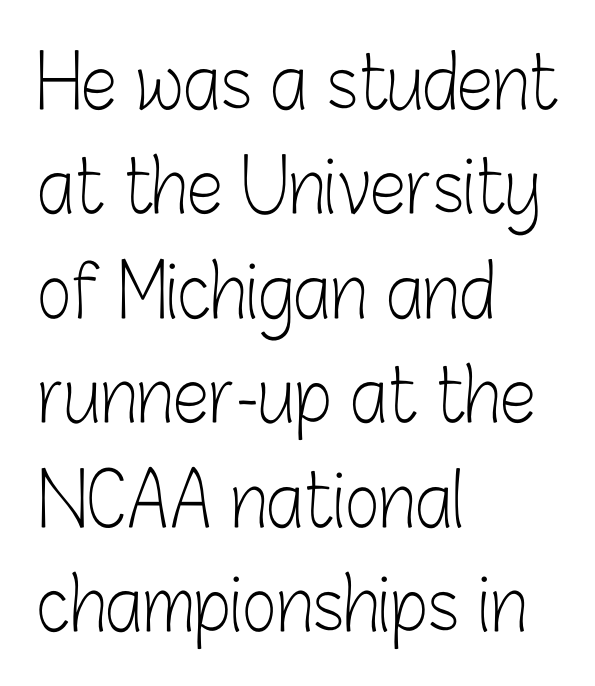
This sample uses an upright cut, with every glyph sitting square on the baseline. Students, note that the glyphs here touch the page at normal intervals. Leading: standard. Do the characters align in a grid? No, the font is proportional. Vertical stems look standard width or narrower in stroke. The glyphs are unaccompanied by any horizontal stroke below them.
